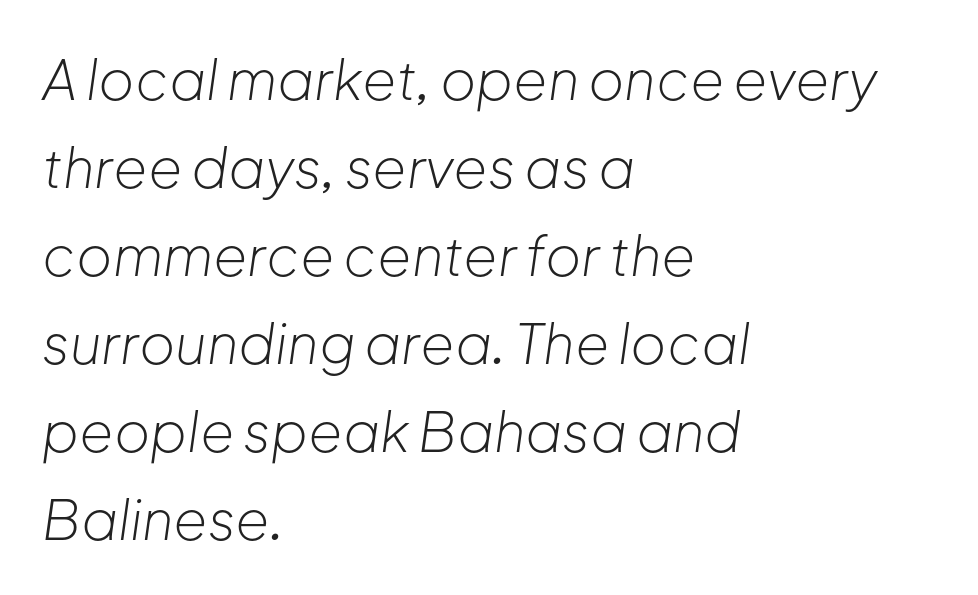
This sample is left-justified, so line endings fall wherever the words run out. Words appear dense and cohesive because spacing is normal. Unbolded letterforms with no extra heft. Notice how descenders clear the ascenders below comfortably — that's standard leading. Each letter keeps its own natural width here, so spacing adapts to shape.
